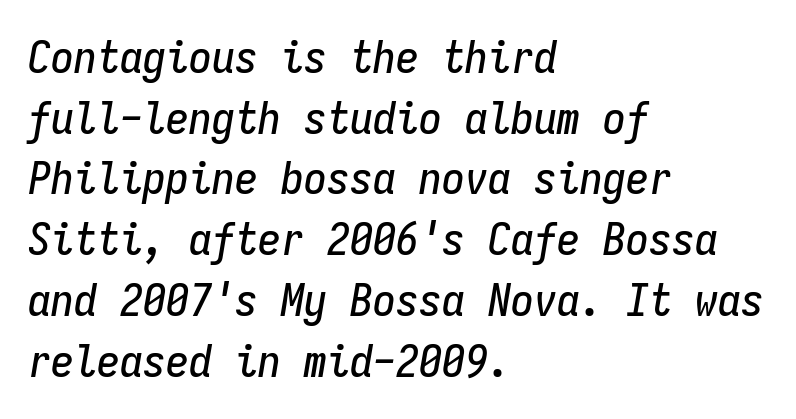
{"italic": "yes", "lean": "right", "slant_degrees": 9, "width": "condensed", "stroke_contrast": "low", "x_height": "medium", "monospaced": "yes", "underline": "no", "align": "left", "line_spacing": "normal", "line_spacing_ratio": 1.32, "letter_spacing": "normal", "letter_spacing_em": 0.0, "glyph_px": 46}
